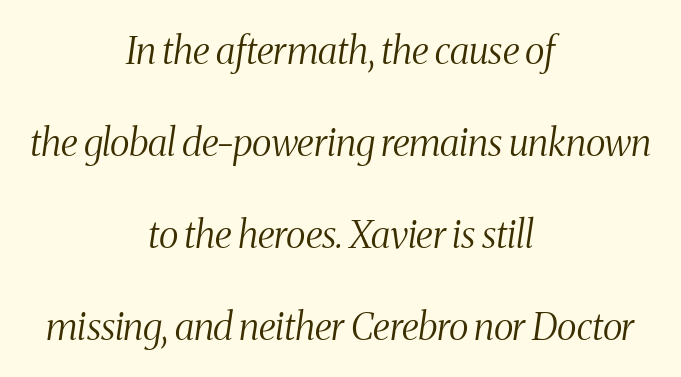
The image shows 38 px light, condensed serif type, italic (leaning right); set centered, loose line spacing (2.42x), normal letter spacing, not underlined; medium stroke contrast and a medium x-height.
